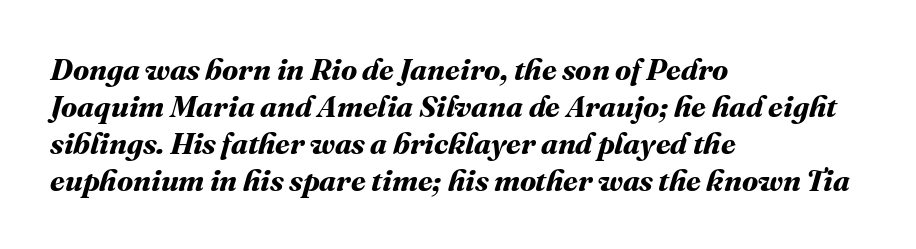
A typesetter would call this proportional, since set widths differ per character. A typesetter would call this zero additional tracking. The rendering anchors every line to the left-hand side. Words float on clear page, feet unadorned.
